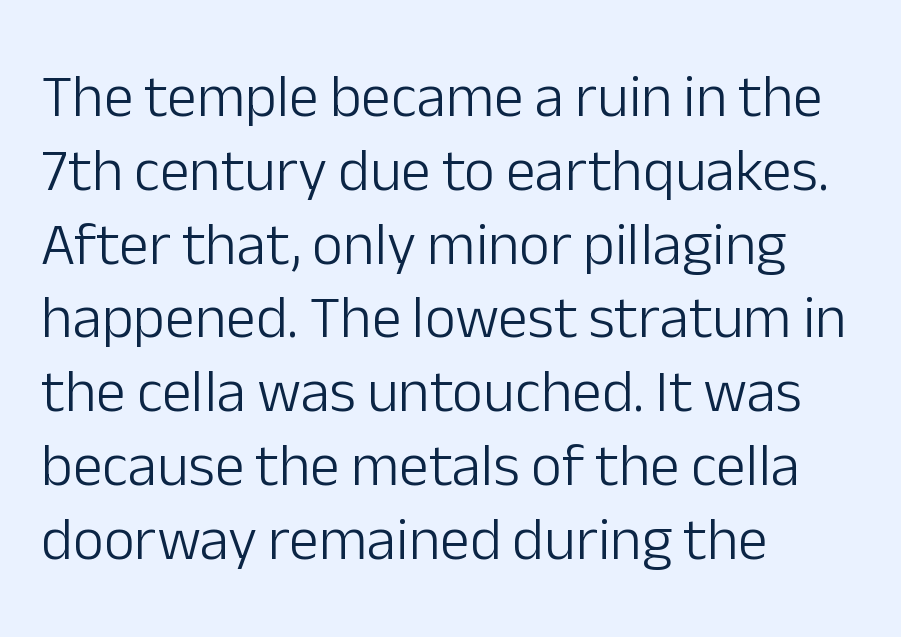
Q: Is the text bold? A: No.
Q: Is the text italic (slanted)? A: No, it is upright.
Q: Is the typeface a serif or a sans-serif typeface? A: Sans-serif.
Q: Is the text underlined? A: No.
Q: How is the paragraph aligned? A: Left-aligned.
Q: Is the spacing between letters normal or unusually wide? A: Normal.
Q: Width (condensed, normal, or wide)? A: Normal.
Q: Stroke contrast? A: Low.
Q: x-height? A: Medium.
Q: Monospaced? A: No.
